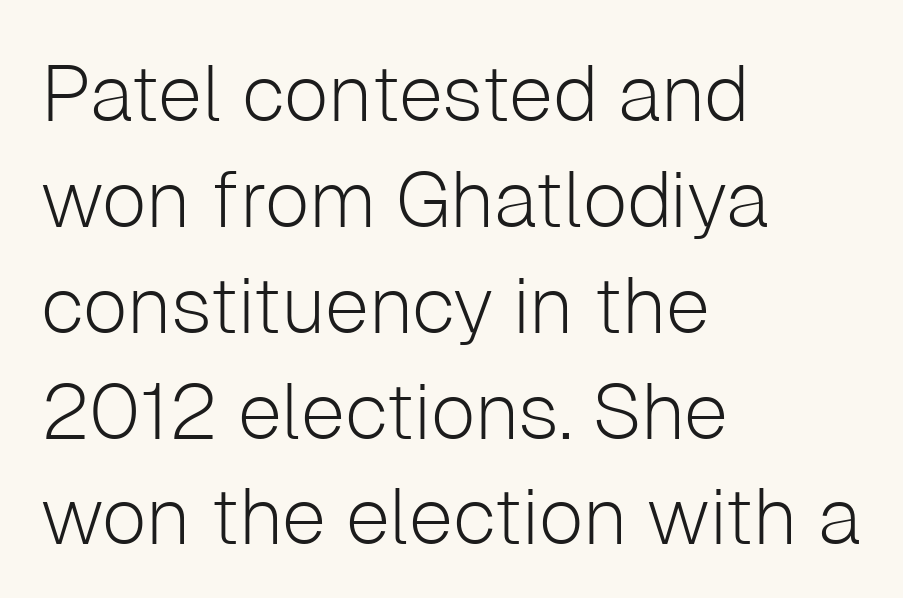
The image shows 79 px light sans-serif type, upright; set left-aligned, normal line spacing (1.34x), normal letter spacing, not underlined; low stroke contrast and a medium x-height.
